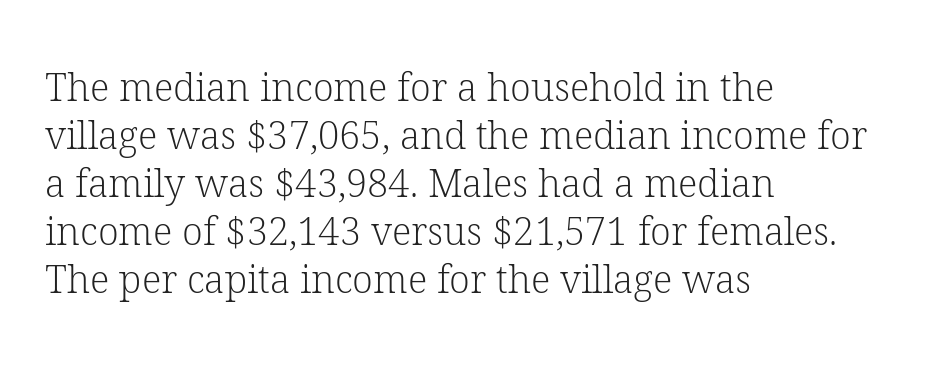
{"serif": "yes", "italic": "no", "bold": "no", "weight": "light", "width": "normal", "stroke_contrast": "low", "x_height": "medium", "monospaced": "no", "underline": "no", "align": "left", "line_spacing": "normal", "line_spacing_ratio": 1.26, "letter_spacing": "normal", "letter_spacing_em": 0.0, "glyph_px": 38}
